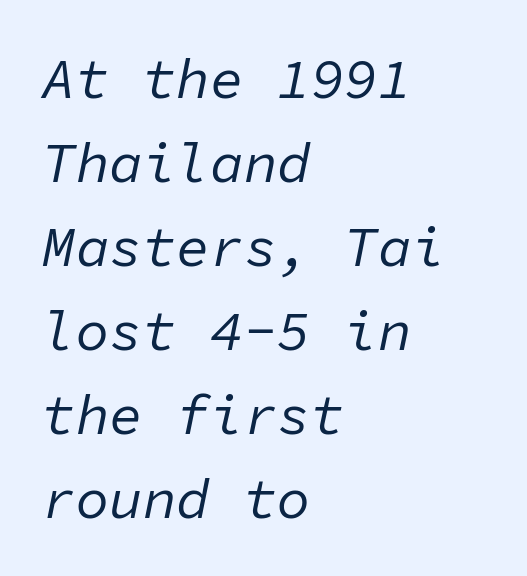
The image shows 56 px regular-weight type, italic (leaning right), monospaced; set left-aligned, normal line spacing (1.5x), normal letter spacing, not underlined; low stroke contrast and a medium x-height.
